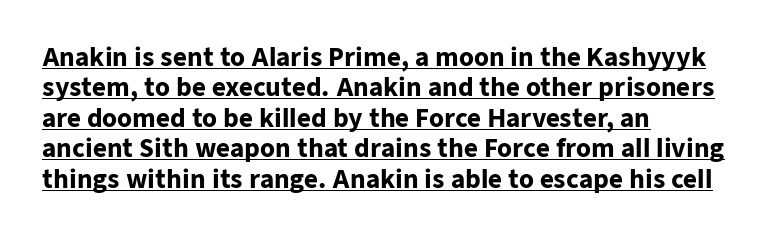
{"italic": "no", "bold": "yes", "underline": "yes", "align": "left", "line_spacing": "normal", "line_spacing_ratio": 1.27, "letter_spacing": "normal", "letter_spacing_em": 0.0, "glyph_px": 24}
